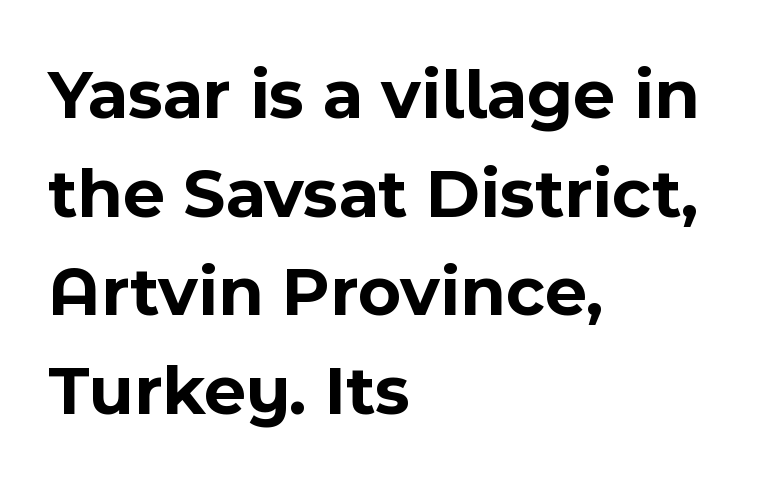
The designer left line spacing at the default. Standard letterfit; no display-style spreading of the glyphs. Note the varied advance widths — an 'i' is clearly narrower than an 'm'. Is the block centered? No — it sits flush against the left margin. Rendered with straight, roman letterforms.
